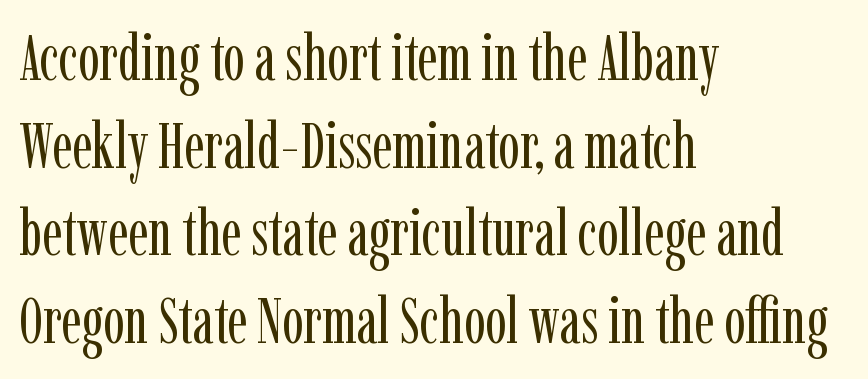
The image shows 64 px regular-weight, condensed serif type, upright; set left-aligned, normal line spacing (1.37x), normal letter spacing, not underlined; low stroke contrast and a medium x-height.
